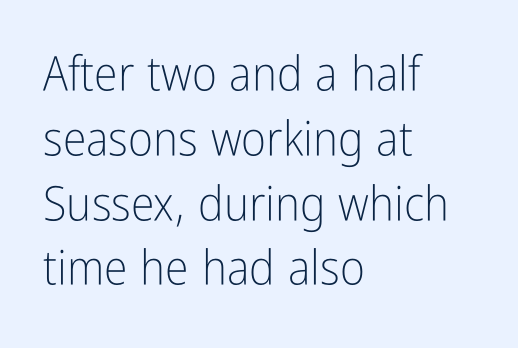
Q: Is the text bold? A: No.
Q: Is the text italic (slanted)? A: No, it is upright.
Q: Is the typeface a serif or a sans-serif typeface? A: Sans-serif.
Q: Is the text underlined? A: No.
Q: How is the paragraph aligned? A: Left-aligned.
Q: Is the spacing between letters normal or unusually wide? A: Normal.
Q: Is the spacing between lines tight, normal or loose? A: Normal.
Q: Width (condensed, normal, or wide)? A: Condensed.
Q: Stroke contrast? A: Low.
Q: x-height? A: Medium.
Q: Monospaced? A: No.
